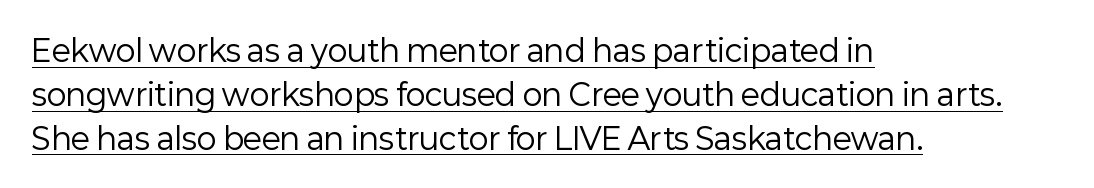
Varying glyph widths throughout — classic text-font behaviour. Regarding leading, the lines here are spaced in the standard way. Nothing sits at the stroke ends, so this counts as sans-serif. Weight: regular or lighter.
